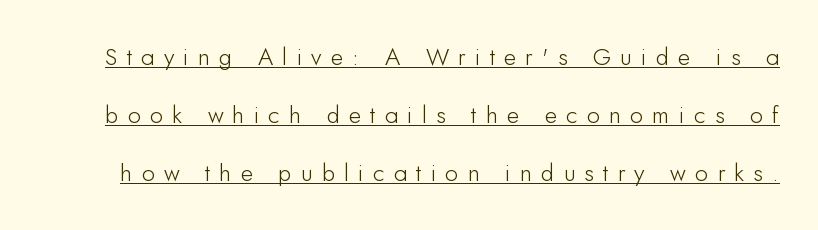
Q: Is the text italic (slanted)? A: No, it is upright.
Q: Is the text underlined? A: Yes.
Q: Is the spacing between letters normal or unusually wide? A: Unusually wide.
Q: Is the spacing between lines tight, normal or loose? A: Loose.
